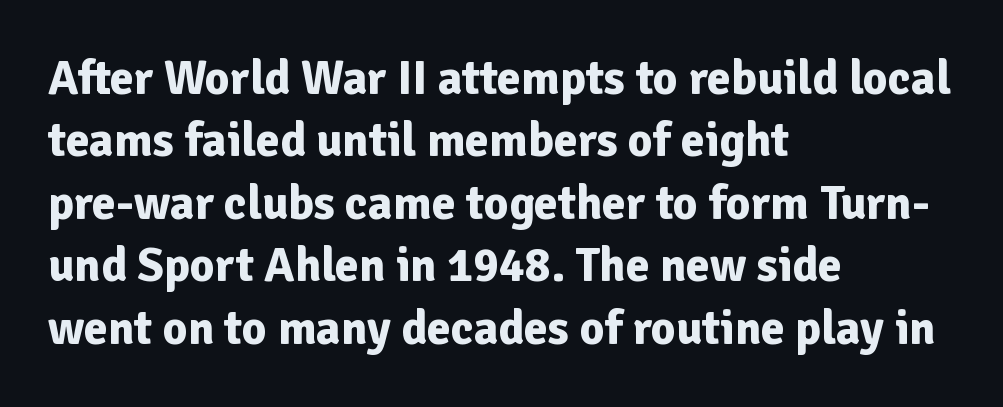
Q: Is the text bold? A: Yes.
Q: Is the text italic (slanted)? A: No, it is upright.
Q: Is the typeface a serif or a sans-serif typeface? A: Sans-serif.
Q: Is the text underlined? A: No.
Q: How is the paragraph aligned? A: Left-aligned.
Q: Is the spacing between letters normal or unusually wide? A: Normal.
Q: Is the spacing between lines tight, normal or loose? A: Normal.
Q: Width (condensed, normal, or wide)? A: Normal.
Q: Stroke contrast? A: Low.
Q: x-height? A: Medium.
Q: Monospaced? A: No.
